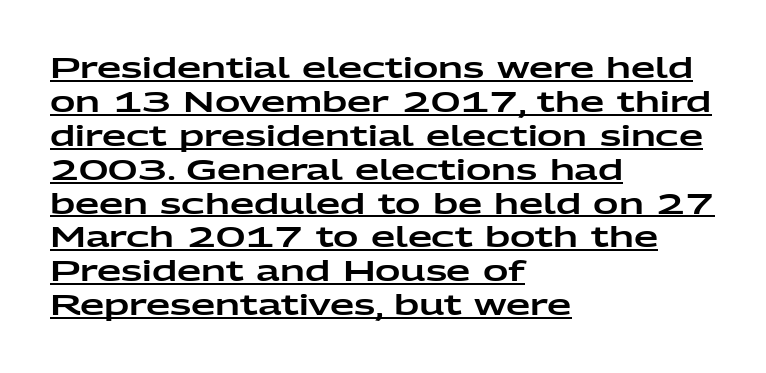
Q: Is the text italic (slanted)? A: No, it is upright.
Q: Is the typeface a serif or a sans-serif typeface? A: Sans-serif.
Q: Is the text underlined? A: Yes.
Q: How is the paragraph aligned? A: Left-aligned.
Q: Is the spacing between letters normal or unusually wide? A: Normal.
Q: Width (condensed, normal, or wide)? A: Wide.
Q: Stroke contrast? A: Low.
Q: x-height? A: Medium.
Q: Monospaced? A: No.
